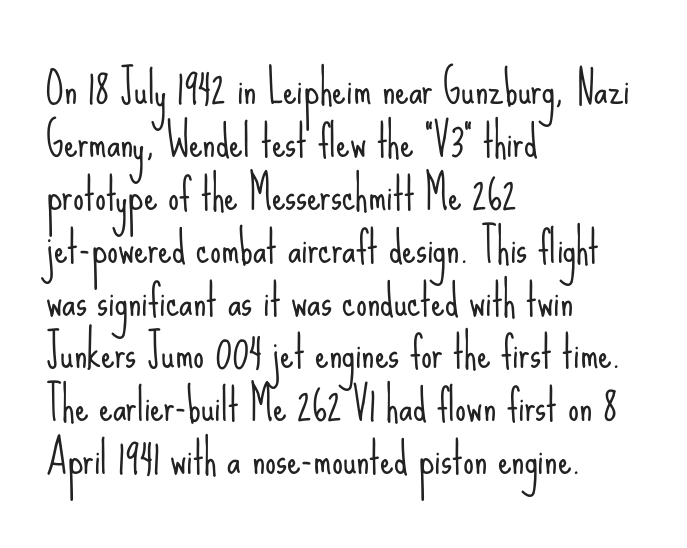
The image shows 43 px light, condensed sans-serif type, upright; set left-aligned, line spacing 1.23x, normal letter spacing, not underlined; low stroke contrast and a small x-height.
